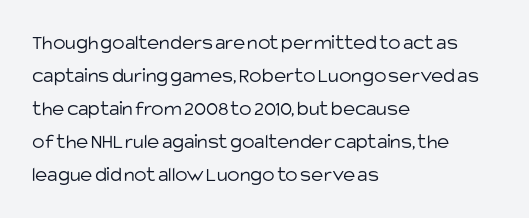
No italicization has been applied; the sample stays upright. This rendering features lettering with no underline. Summary of weight: not heavy and not bold. The typesetter chose a ragged-right arrangement here. The vertical gap from one line to the next is medium.
